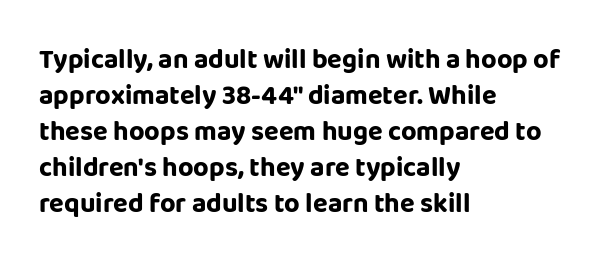
Is there much room between lines? A standard amount, neither cramped nor airy. This rendering features lettering with no underline. The typography opts for an upright posture over an oblique one. Standard letterfit; no display-style spreading of the glyphs. Line starts are locked; line ends wander. Heavy-handed strokes throughout: this text is bold.
